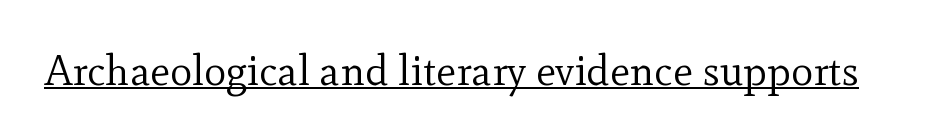
{"serif": "yes", "italic": "no", "bold": "no", "weight": "regular", "width": "normal", "x_height": "small", "monospaced": "no", "underline": "yes", "letter_spacing": "normal", "letter_spacing_em": 0.0, "glyph_px": 42}
